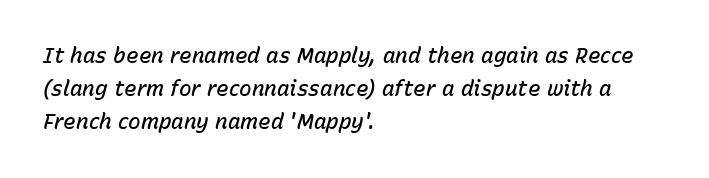
The image shows 21 px text type, italic (leaning right); set left-aligned, normal line spacing (1.56x), normal letter spacing, not underlined.
